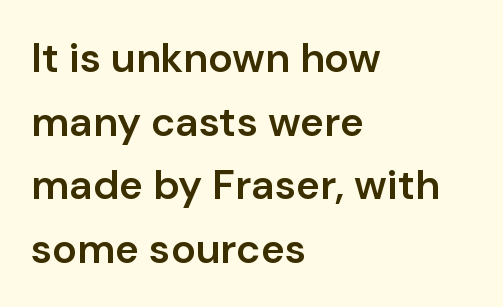
If you measured baseline to baseline, you'd find a middling distance. Anything drawn beneath the words? Only blank space. This is moderately heavy type, rendered in semibold. Spacing verdict: proportional, widths tailored to each character.
